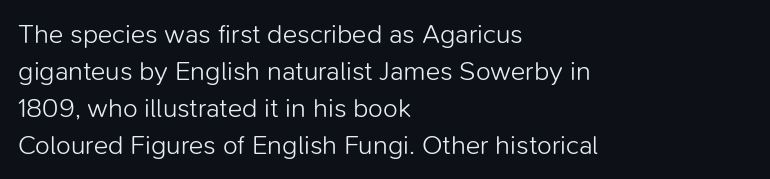
Reading down the block, your eye returns to a fixed left position each line. Tall strokes in this sample are plumb rather than angled. The rendering uses a moderate line-height, typical for paragraphs. This is not heavy type; no bold has been used. Any mark beneath the type? The region is blank. Each word holds together tightly as a unit, with standard inter-letter gaps.
